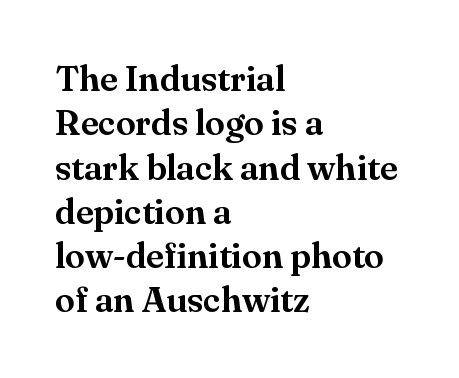
The image shows 36 px serif type, upright; set left-aligned, line spacing 1.23x, normal letter spacing, not underlined; medium stroke contrast and a small x-height.
